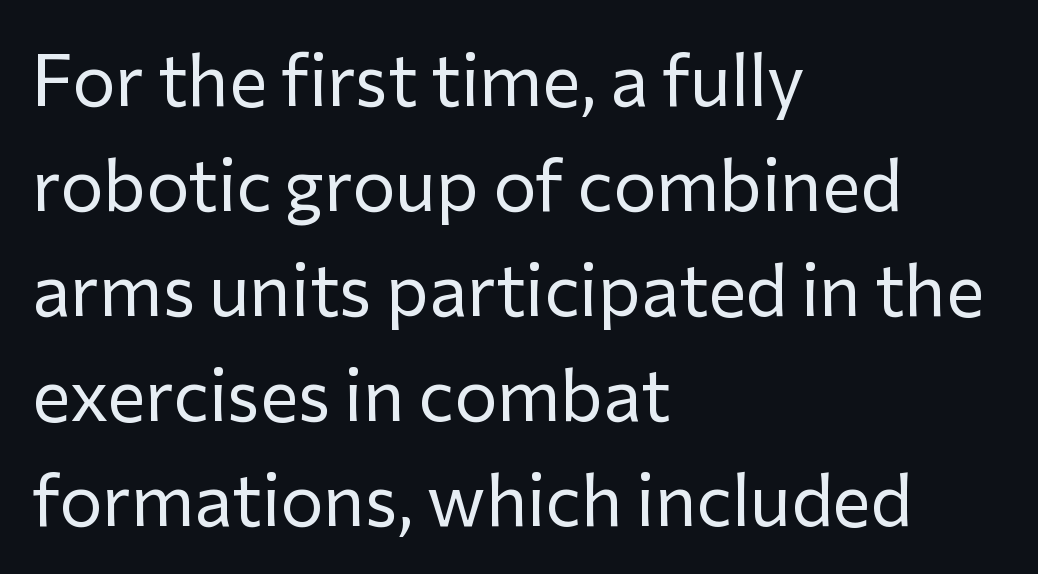
Q: Is the text bold? A: No.
Q: Is the text italic (slanted)? A: No, it is upright.
Q: Is the typeface a serif or a sans-serif typeface? A: Sans-serif.
Q: Is the text underlined? A: No.
Q: How is the paragraph aligned? A: Left-aligned.
Q: Is the spacing between letters normal or unusually wide? A: Normal.
Q: Is the spacing between lines tight, normal or loose? A: Normal.
Q: Width (condensed, normal, or wide)? A: Normal.
Q: Stroke contrast? A: Low.
Q: x-height? A: Medium.
Q: Monospaced? A: No.
